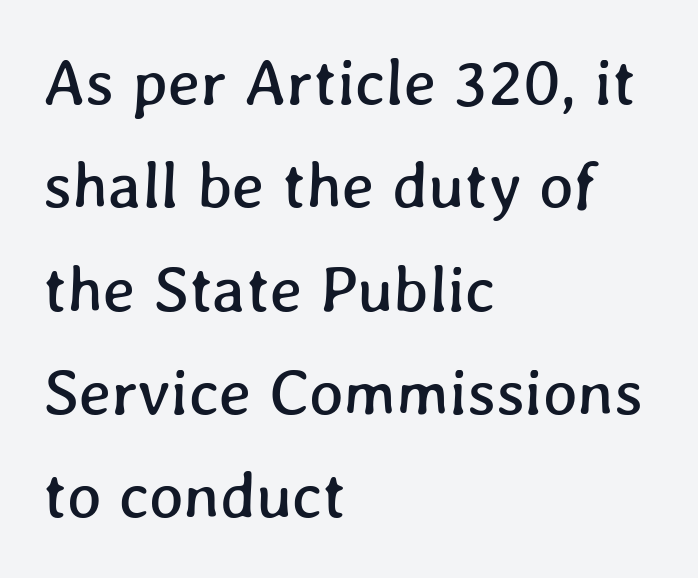
Character widths vary here, with narrow letters taking less room than wide ones. Each new line begins a customary step beneath the previous one. Any mark beneath the type? The region is blank. Typeset ragged right — the left edge is the straight one.
